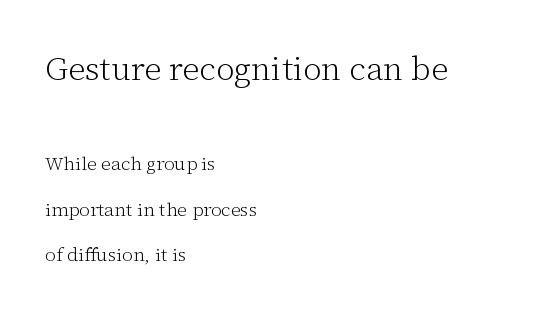
{"serif": "yes", "italic": "no", "bold": "no", "weight": "light", "width": "normal", "stroke_contrast": "low", "x_height": "medium", "monospaced": "no", "underline": "no", "align": "left", "line_spacing": "loose", "line_spacing_ratio": 2.39, "letter_spacing": "normal", "letter_spacing_em": 0.0, "larger_block": "first", "size_ratio": 1.74, "glyph_px": 33}
